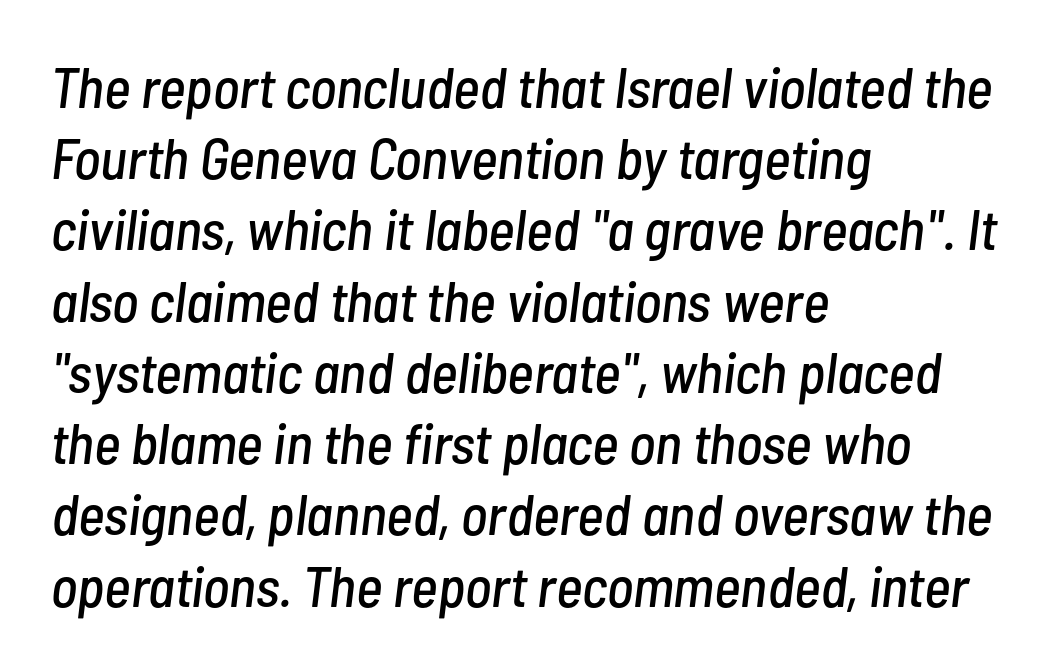
Q: Is the text italic (slanted)? A: Yes, it leans right by about 7 degrees.
Q: Is the text underlined? A: No.
Q: How is the paragraph aligned? A: Left-aligned.
Q: Is the spacing between letters normal or unusually wide? A: Normal.
Q: Is the spacing between lines tight, normal or loose? A: Normal.
Q: Width (condensed, normal, or wide)? A: Condensed.
Q: Stroke contrast? A: Low.
Q: x-height? A: Medium.
Q: Monospaced? A: No.
